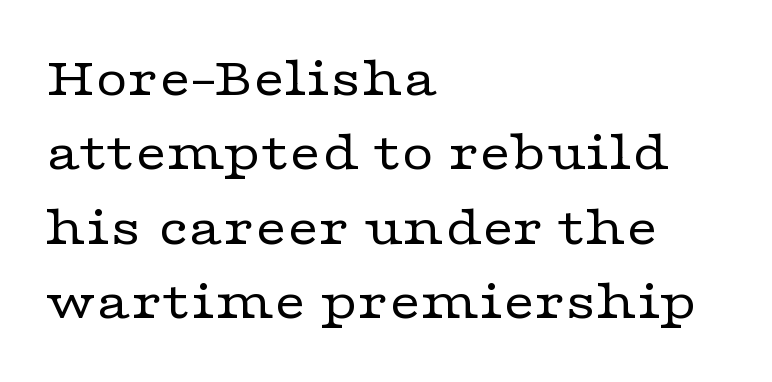
{"serif": "yes", "italic": "no", "bold": "no", "weight": "regular", "width": "wide", "stroke_contrast": "low", "x_height": "medium", "monospaced": "no", "underline": "no", "align": "left", "line_spacing": "normal", "line_spacing_ratio": 1.33, "letter_spacing": "normal", "letter_spacing_em": 0.0, "glyph_px": 56}
